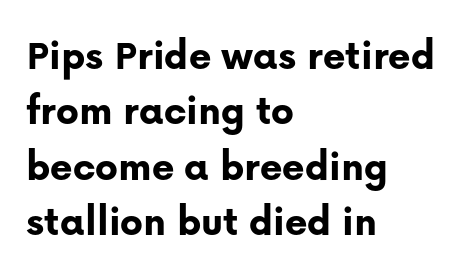
The image shows 43 px bold sans-serif type, upright; set left-aligned, normal line spacing (1.29x), normal letter spacing, not underlined; low stroke contrast and a medium x-height.
